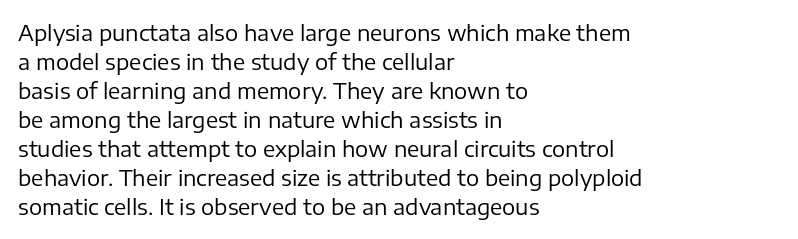
Q: Is the text bold? A: No.
Q: Is the text italic (slanted)? A: No, it is upright.
Q: Is the text underlined? A: No.
Q: How is the paragraph aligned? A: Left-aligned.
Q: Is the spacing between letters normal or unusually wide? A: Normal.
Q: Is the spacing between lines tight, normal or loose? A: Normal.
